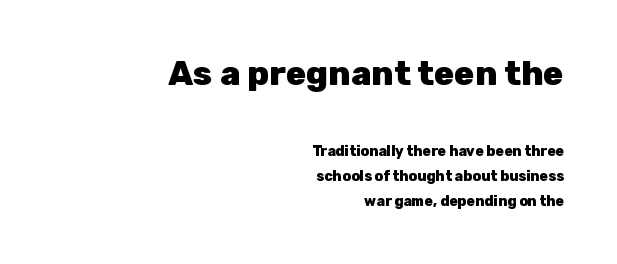
Q: Is the text bold? A: Yes.
Q: Is the text italic (slanted)? A: No, it is upright.
Q: Is the typeface a serif or a sans-serif typeface? A: Sans-serif.
Q: Is the text underlined? A: No.
Q: How is the paragraph aligned? A: Right-aligned.
Q: Is the spacing between letters normal or unusually wide? A: Normal.
Q: Which block of text is set in a larger size, the first (top) or the second (bottom)? A: The first (top) one.
Q: Width (condensed, normal, or wide)? A: Normal.
Q: Stroke contrast? A: Low.
Q: x-height? A: Medium.
Q: Monospaced? A: No.
